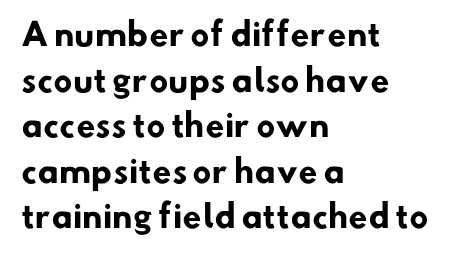
The image shows 31 px heavy sans-serif type; set left-aligned, normal line spacing (1.47x), normal letter spacing, not underlined; low stroke contrast and a small x-height.
